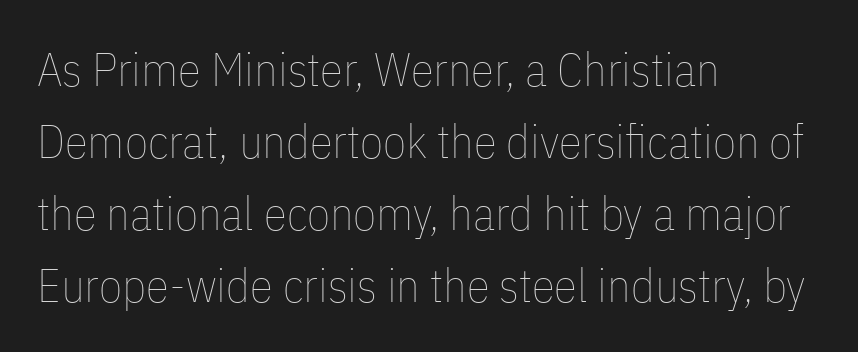
Q: Is the text bold? A: No.
Q: Is the text italic (slanted)? A: No, it is upright.
Q: Is the text underlined? A: No.
Q: How is the paragraph aligned? A: Left-aligned.
Q: Is the spacing between letters normal or unusually wide? A: Normal.
Q: Is the spacing between lines tight, normal or loose? A: Normal.
Q: Width (condensed, normal, or wide)? A: Condensed.
Q: Stroke contrast? A: Low.
Q: x-height? A: Medium.
Q: Monospaced? A: No.
